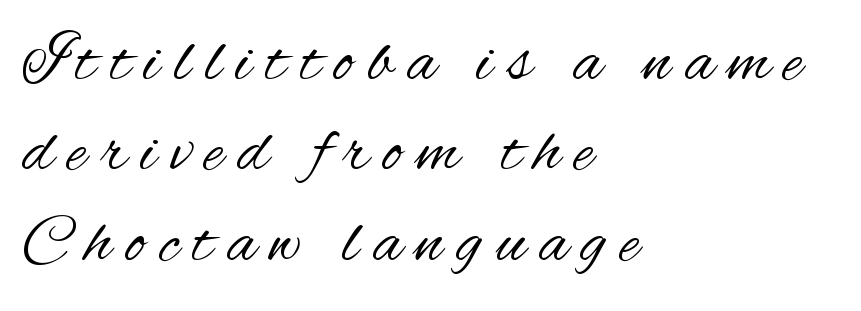
Q: Is the text bold? A: No.
Q: Is the text italic (slanted)? A: Yes.
Q: Is the typeface a serif or a sans-serif typeface? A: Sans-serif.
Q: Is the text underlined? A: No.
Q: How is the paragraph aligned? A: Left-aligned.
Q: Is the spacing between letters normal or unusually wide? A: Unusually wide.
Q: Is the spacing between lines tight, normal or loose? A: Normal.
Q: Width (condensed, normal, or wide)? A: Condensed.
Q: Stroke contrast? A: Medium.
Q: x-height? A: Small.
Q: Monospaced? A: No.
